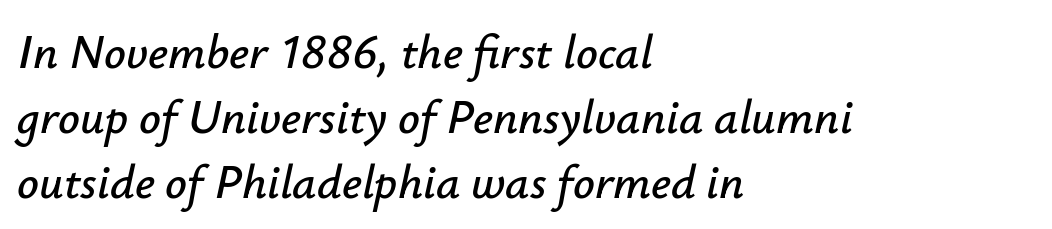
The image shows 48 px text type, italic (leaning right); set left-aligned, normal line spacing (1.35x), normal letter spacing, not underlined; low stroke contrast and a small x-height.
